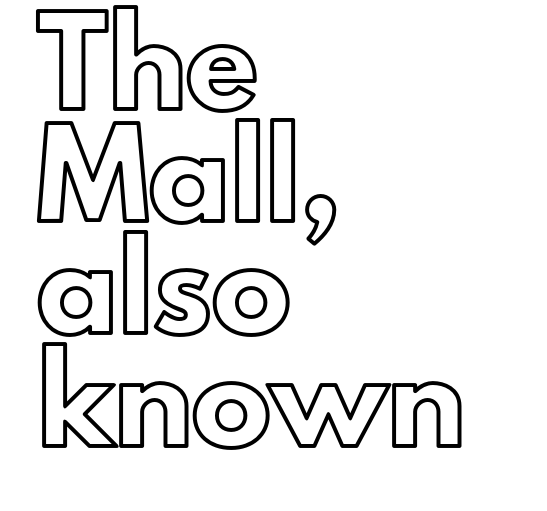
The area under the type is left untouched. Horizontal bands of white between lines are of average thickness. In terms of posture, this sample is upright. The rendering anchors every line to the left-hand side.
